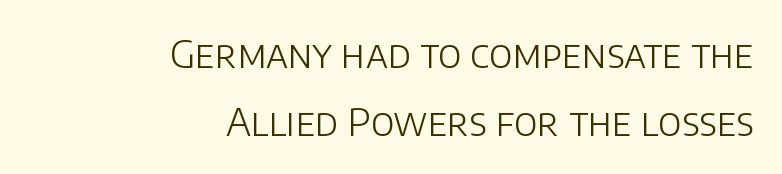
Stem width sits at or under what a default text font uses. This rendering uses right alignment, leaving the left contour irregular. Is this a fixed-width face? No — the glyphs have proportional, varying widths. Type style note: lacks serifs. Anything drawn beneath the words? Only blank space. Quick note: not italic, upright.
